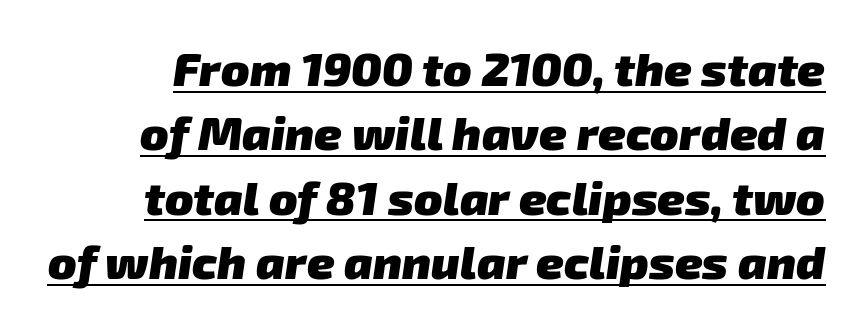
The image shows 47 px heavy sans-serif type; set normal line spacing (1.37x), normal letter spacing, underlined; low stroke contrast and a medium x-height.
